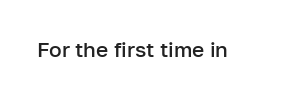
Typesetter's note: demi weight, one step under bold. The specimen omits any rule beneath the text block's lines. Is there any slant? The stems are plumb. Does extra space separate the letters? No, they use regular spacing.
